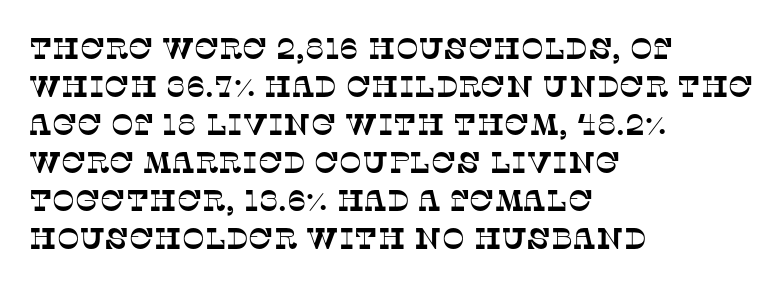
{"serif": "yes", "width": "normal", "stroke_contrast": "low", "x_height": "large", "monospaced": "no", "underline": "no", "align": "left", "line_spacing": "normal", "line_spacing_ratio": 1.27, "letter_spacing": "normal", "letter_spacing_em": 0.0, "glyph_px": 30}
